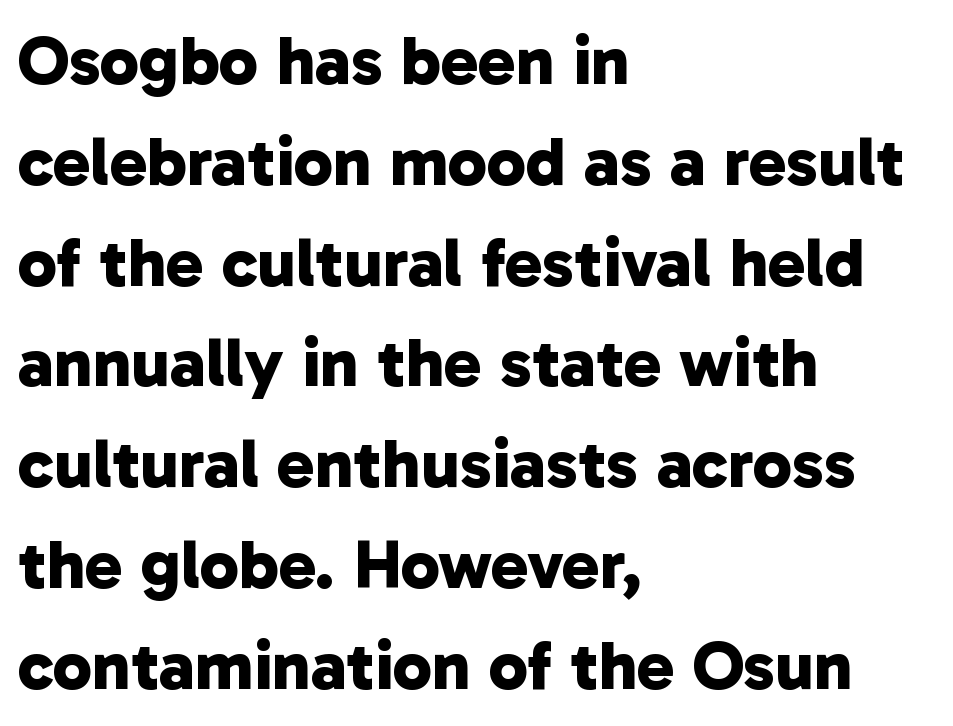
{"serif": "no", "bold": "yes", "weight": "bold", "width": "normal", "stroke_contrast": "low", "x_height": "medium", "monospaced": "no", "underline": "no", "align": "left", "line_spacing": "normal", "line_spacing_ratio": 1.44, "letter_spacing": "normal", "letter_spacing_em": 0.0, "glyph_px": 70}
